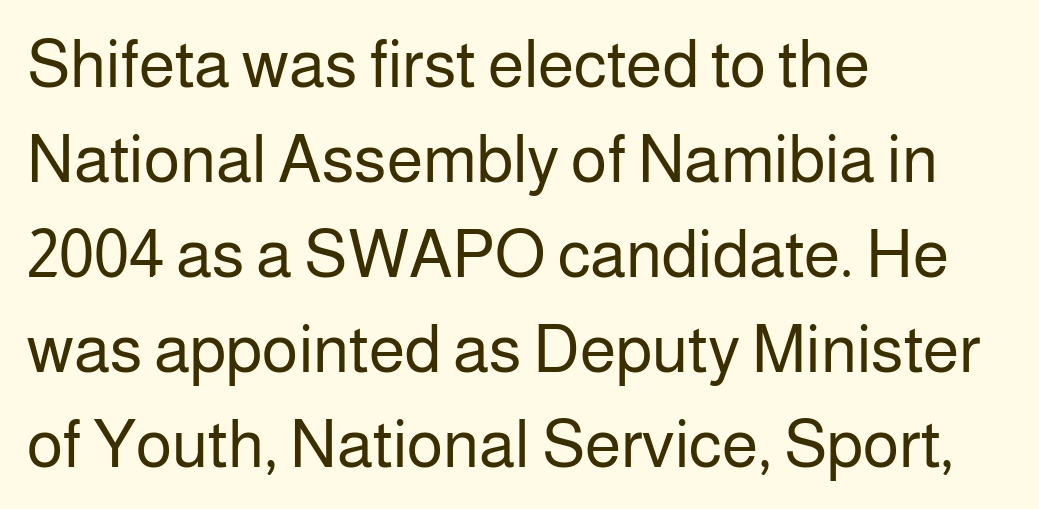
{"serif": "no", "italic": "no", "bold": "no", "weight": "regular", "width": "normal", "stroke_contrast": "low", "x_height": "medium", "monospaced": "no", "underline": "no", "align": "left", "line_spacing": "normal", "line_spacing_ratio": 1.44, "letter_spacing": "normal", "letter_spacing_em": 0.0, "glyph_px": 66}
